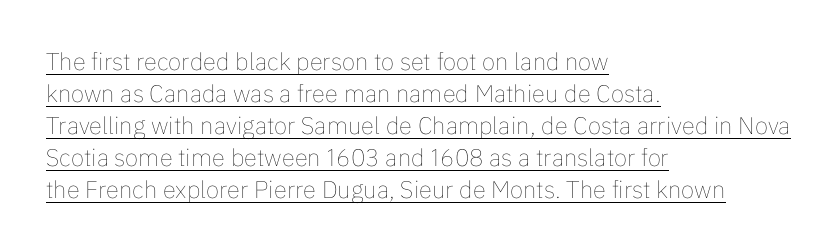
The image shows 24 px text type, upright; set left-aligned, normal line spacing (1.33x), normal letter spacing, underlined.
